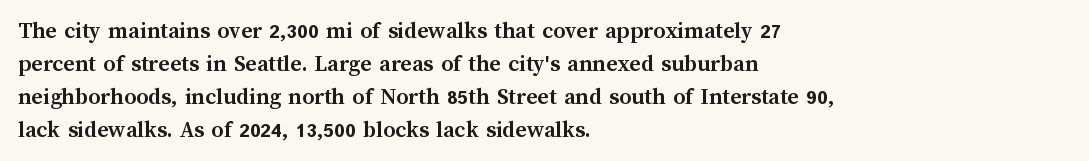
These lines keep a tight, regular rhythm from letter to letter. Heavy-handed strokes throughout: this text is bold. A normal amount of white space separates one row of letters from the next. The font's upright variant was chosen for this text. The string is rendered with underlining switched off. Which margin do the lines hug? The left one — the right edge is uneven.
